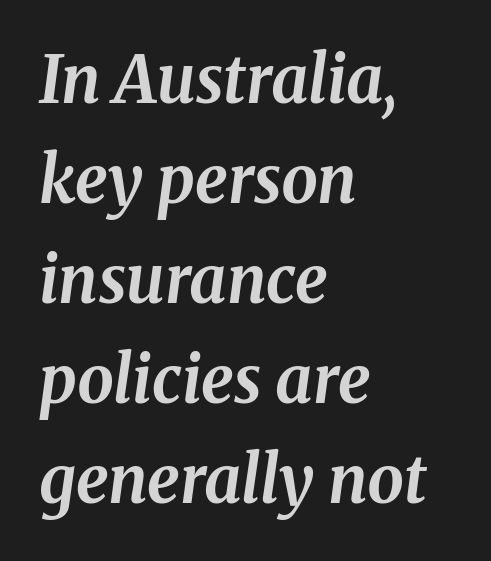
The image shows 65 px bold type, italic (leaning right); set left-aligned, normal line spacing (1.54x), normal letter spacing, not underlined; medium stroke contrast and a medium x-height.
